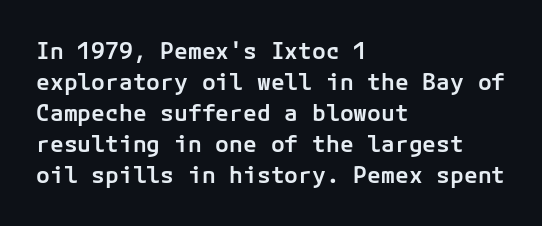
A bare baseline throughout the passage. The gaps between neighbouring characters are ordinary and unremarkable. These lines were composed using upright roman letters. Honestly, the row spacing looks completely unremarkable. In terms of weight, the rendering is demibold, just under bold. The typesetter chose a ragged-right arrangement here.
